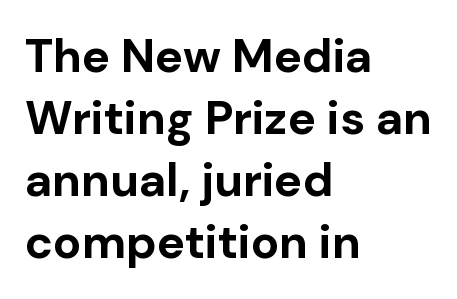
{"serif": "no", "italic": "no", "bold": "yes", "weight": "bold", "width": "normal", "stroke_contrast": "low", "x_height": "medium", "monospaced": "no", "underline": "no", "align": "left", "line_spacing": "normal", "line_spacing_ratio": 1.32, "letter_spacing": "normal", "letter_spacing_em": 0.0, "glyph_px": 47}
